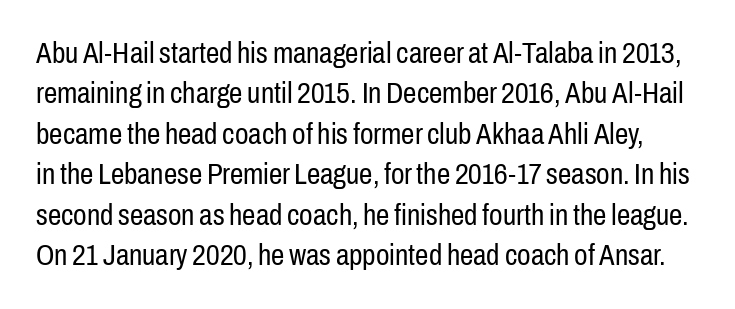
Q: Is the text bold? A: No.
Q: Is the text italic (slanted)? A: No, it is upright.
Q: Is the typeface a serif or a sans-serif typeface? A: Sans-serif.
Q: Is the text underlined? A: No.
Q: Is the spacing between letters normal or unusually wide? A: Normal.
Q: Is the spacing between lines tight, normal or loose? A: Normal.
Q: Width (condensed, normal, or wide)? A: Condensed.
Q: Stroke contrast? A: Low.
Q: x-height? A: Medium.
Q: Monospaced? A: No.
